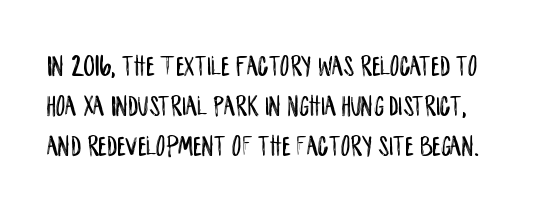
Q: Is the text italic (slanted)? A: No, it is upright.
Q: Is the typeface a serif or a sans-serif typeface? A: Sans-serif.
Q: Is the text underlined? A: No.
Q: Is the spacing between letters normal or unusually wide? A: Normal.
Q: Is the spacing between lines tight, normal or loose? A: Normal.
Q: Width (condensed, normal, or wide)? A: Condensed.
Q: Stroke contrast? A: Low.
Q: x-height? A: Large.
Q: Monospaced? A: No.
